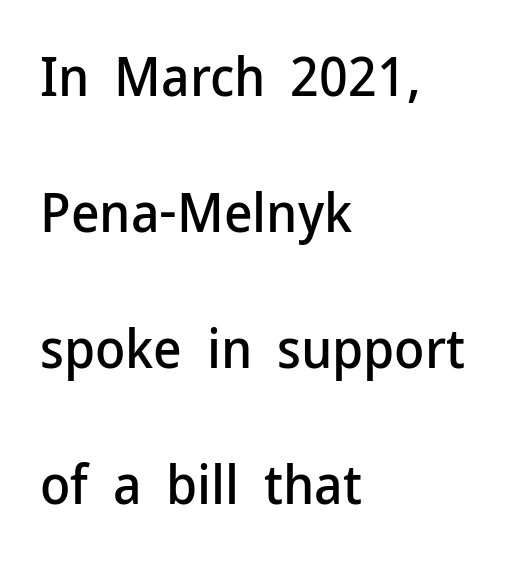
The image shows 55 px sans-serif type, upright; set left-aligned, loose line spacing (2.47x), normal letter spacing, not underlined; low stroke contrast and a medium x-height.
